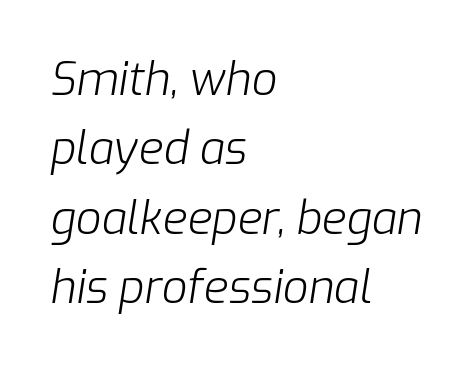
The image shows 45 px light type, italic (leaning right); set left-aligned, normal line spacing (1.54x), normal letter spacing, not underlined; low stroke contrast and a medium x-height.
